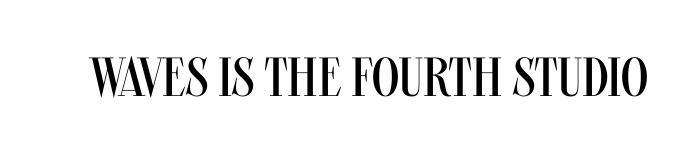
The image shows 55 px regular-weight, condensed sans-serif type, upright; set normal letter spacing, not underlined; medium stroke contrast and a large x-height.
